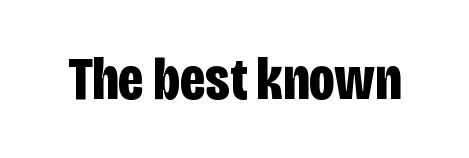
The image shows 61 px bold, condensed sans-serif type, upright; set normal letter spacing, not underlined; low stroke contrast and a large x-height.
